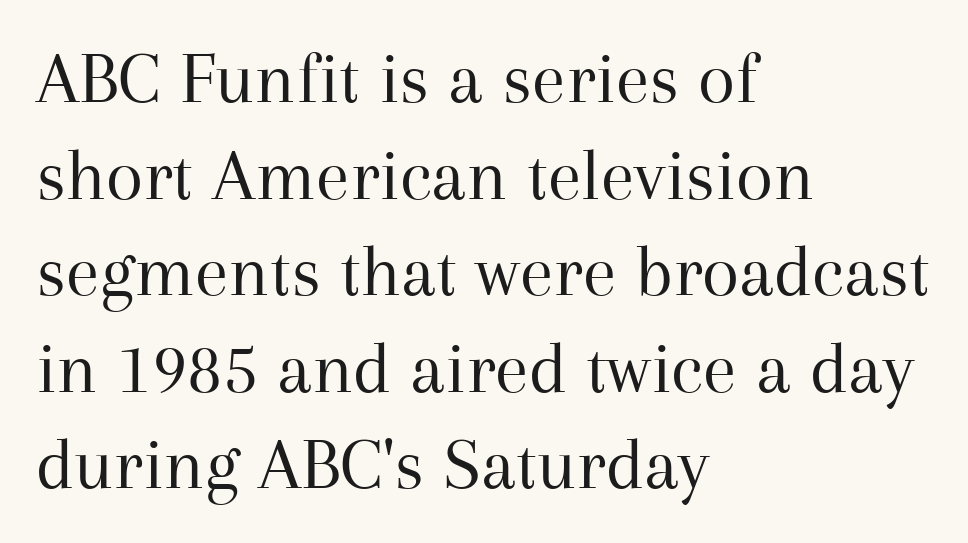
Q: Is the text bold? A: No.
Q: Is the text italic (slanted)? A: No, it is upright.
Q: Is the typeface a serif or a sans-serif typeface? A: Serif.
Q: Is the text underlined? A: No.
Q: How is the paragraph aligned? A: Left-aligned.
Q: Is the spacing between letters normal or unusually wide? A: Normal.
Q: Is the spacing between lines tight, normal or loose? A: Normal.
Q: Width (condensed, normal, or wide)? A: Normal.
Q: Stroke contrast? A: Medium.
Q: x-height? A: Medium.
Q: Monospaced? A: No.
